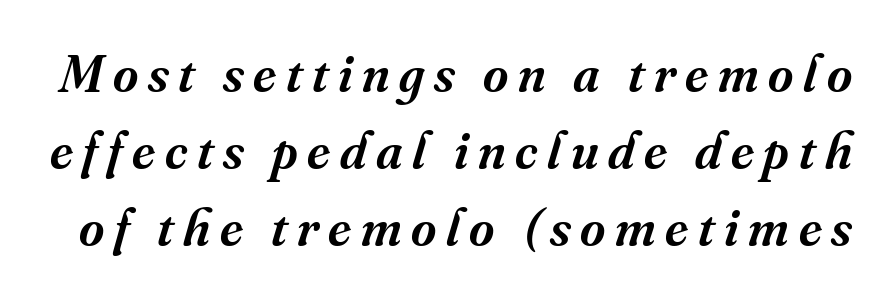
Q: Is the text bold? A: Semi-bold.
Q: Is the text italic (slanted)? A: Yes, it leans right by about 16 degrees.
Q: Is the typeface a serif or a sans-serif typeface? A: Serif.
Q: Is the text underlined? A: No.
Q: Is the spacing between lines tight, normal or loose? A: Normal.
Q: Width (condensed, normal, or wide)? A: Normal.
Q: Stroke contrast? A: Medium.
Q: x-height? A: Small.
Q: Monospaced? A: No.
